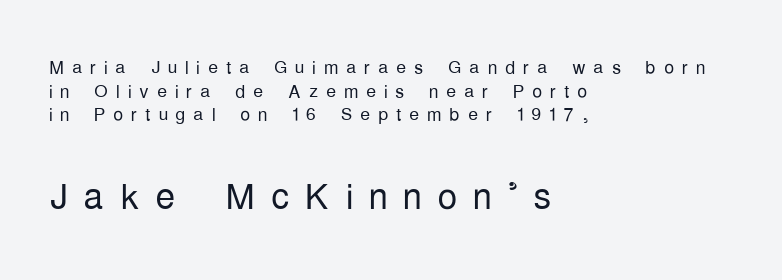
The image shows 50 px light, condensed sans-serif type, upright; set left-aligned, tight line spacing (0.95x), unusually wide letter spacing (+0.31 em), not underlined; the second (bottom) block is 2.0x larger; low stroke contrast and a medium x-height.
